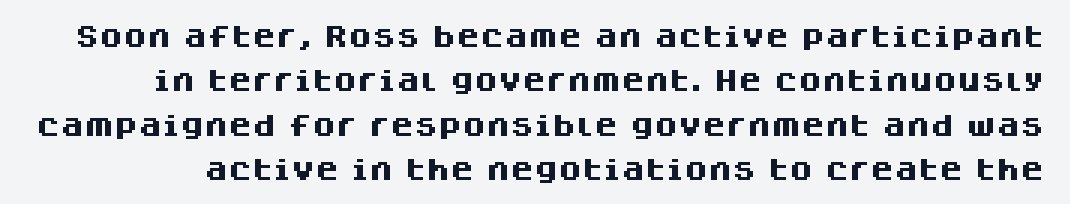
The image shows 24 px bold type, upright; set line spacing 1.85x, normal letter spacing, not underlined.
